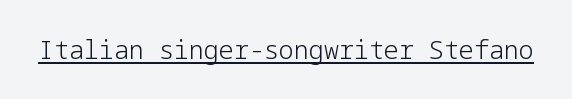
Q: Is the text bold? A: No.
Q: Is the text italic (slanted)? A: No, it is upright.
Q: Is the text underlined? A: Yes.
Q: Is the spacing between letters normal or unusually wide? A: Normal.
